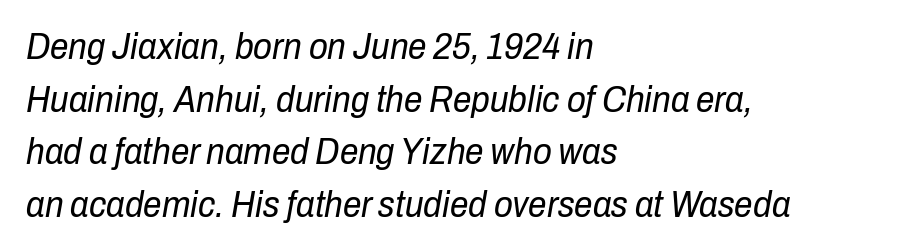
Q: Is the text bold? A: No.
Q: Is the text italic (slanted)? A: Yes, it leans right by about 10 degrees.
Q: Is the text underlined? A: No.
Q: How is the paragraph aligned? A: Left-aligned.
Q: Is the spacing between letters normal or unusually wide? A: Normal.
Q: Is the spacing between lines tight, normal or loose? A: Normal.
Q: Width (condensed, normal, or wide)? A: Condensed.
Q: Stroke contrast? A: Low.
Q: x-height? A: Medium.
Q: Monospaced? A: No.
